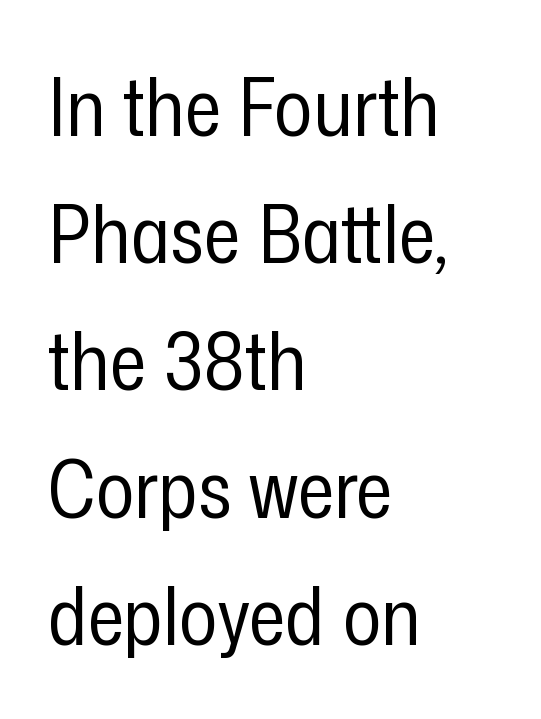
Q: Is the text bold? A: No.
Q: Is the text italic (slanted)? A: No, it is upright.
Q: Is the typeface a serif or a sans-serif typeface? A: Sans-serif.
Q: Is the text underlined? A: No.
Q: How is the paragraph aligned? A: Left-aligned.
Q: Is the spacing between letters normal or unusually wide? A: Normal.
Q: Is the spacing between lines tight, normal or loose? A: Normal.
Q: Width (condensed, normal, or wide)? A: Condensed.
Q: Stroke contrast? A: Low.
Q: x-height? A: Medium.
Q: Monospaced? A: No.
